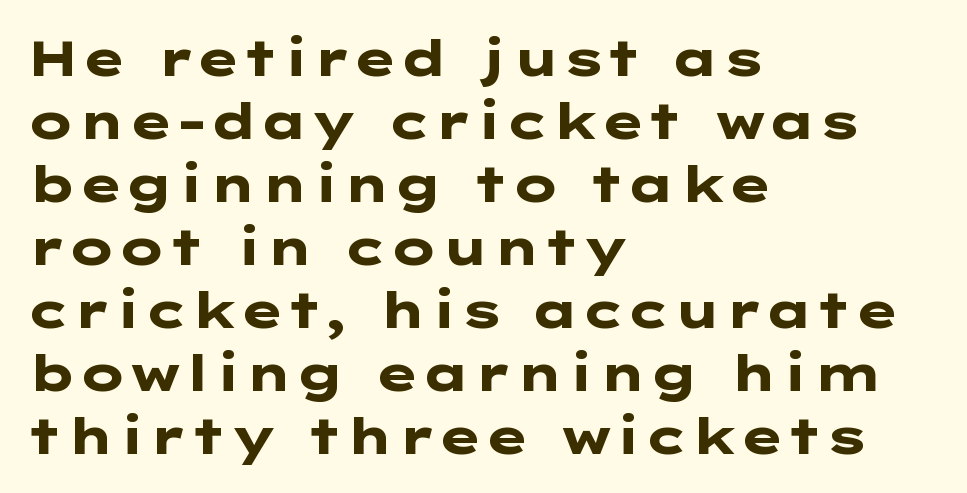
The image shows 50 px heavy, wide sans-serif type, upright; set left-aligned, normal line spacing (1.26x), normal letter spacing, not underlined; low stroke contrast and a medium x-height.
